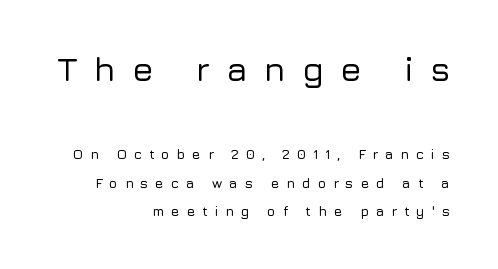
Each letter keeps its own natural width here, so spacing adapts to shape. Rule under the text: the space is simply empty. This is the regular roman posture of the typeface. The lines are quadded right. Serifs: no, the terminals of the letterforms are clean. Note: larger setting up top, smaller setting below.
